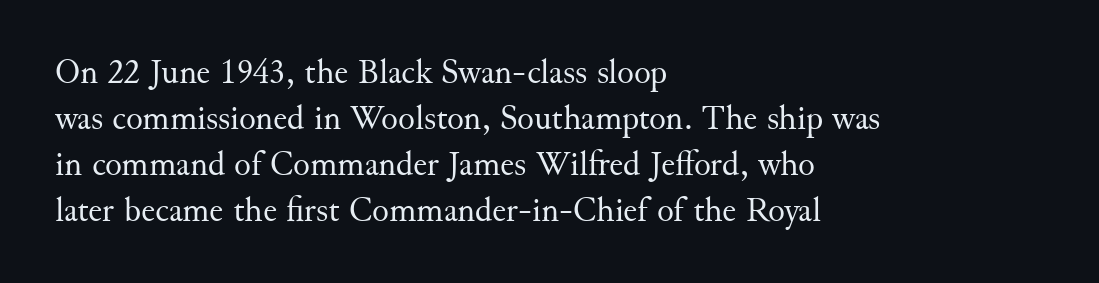
The image shows 35 px regular-weight serif type, upright; set left-aligned, normal line spacing (1.31x), normal letter spacing, not underlined; medium stroke contrast and a small x-height.
